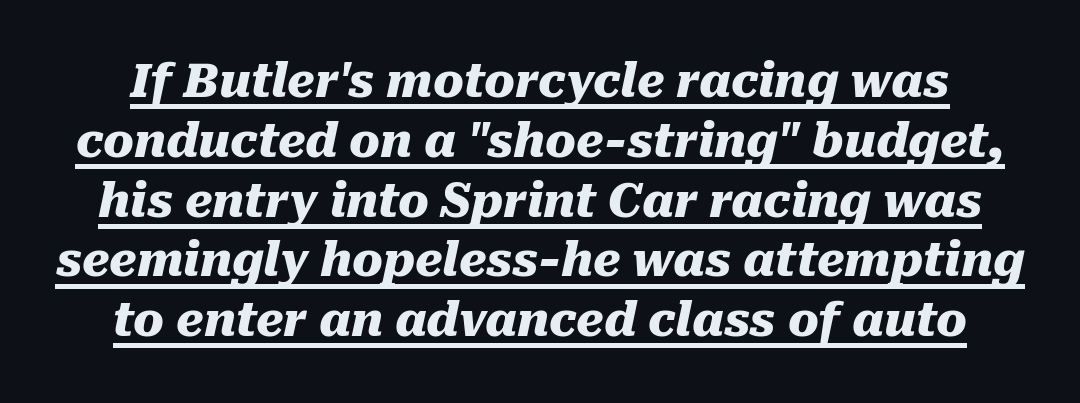
The image shows 46 px heavy type, italic (leaning right); set normal line spacing (1.3x), normal letter spacing, underlined; medium stroke contrast and a medium x-height.
